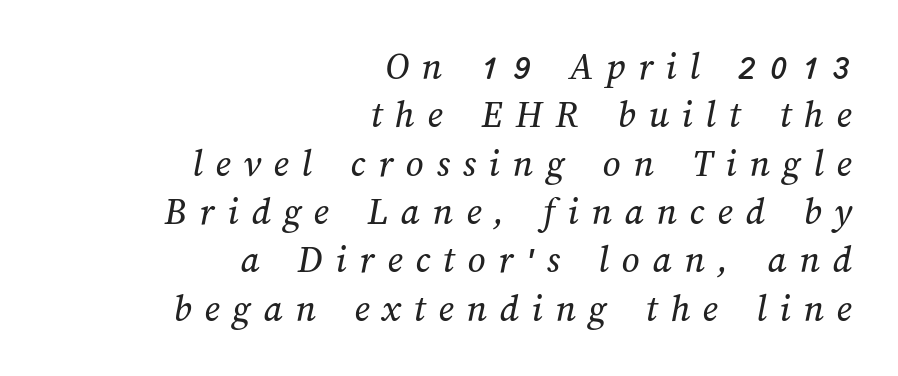
Q: Is the text underlined? A: No.
Q: How is the paragraph aligned? A: Right-aligned.
Q: Is the spacing between letters normal or unusually wide? A: Unusually wide.
Q: Width (condensed, normal, or wide)? A: Normal.
Q: Stroke contrast? A: Medium.
Q: x-height? A: Medium.
Q: Monospaced? A: No.
